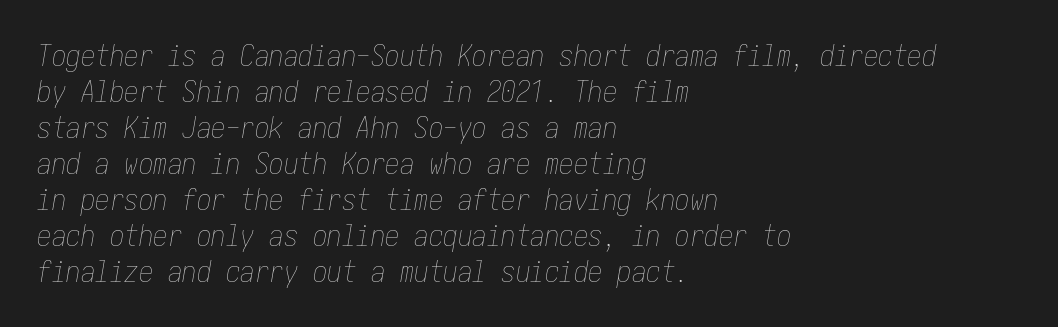
{"italic": "yes", "lean": "right", "slant_degrees": 10, "bold": "no", "weight": "thin", "width": "condensed", "stroke_contrast": "low", "x_height": "medium", "underline": "no", "align": "left", "line_spacing_ratio": 1.24, "letter_spacing": "normal", "letter_spacing_em": 0.0, "glyph_px": 29}
